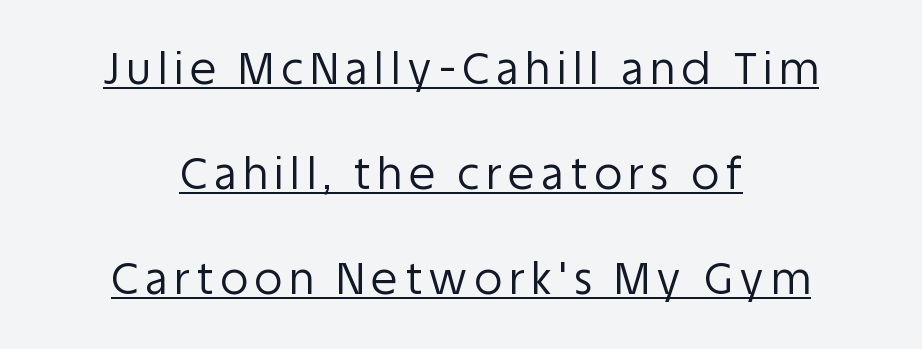
The image shows 43 px regular-weight sans-serif type, upright; set centered, loose line spacing (2.44x), underlined; low stroke contrast and a large x-height.
